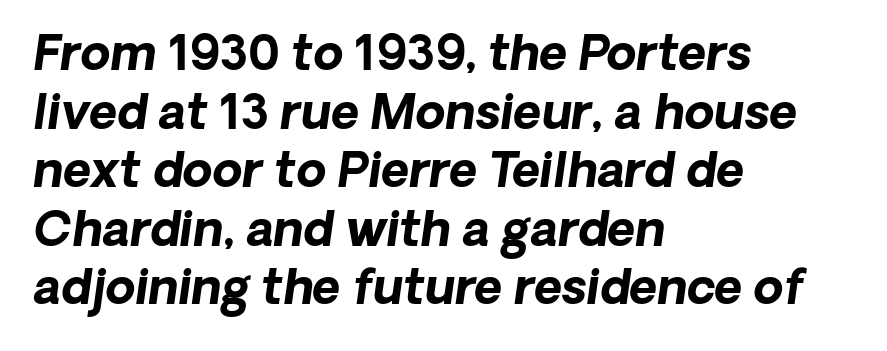
Italic? Definitely — the glyphs are oblique. There is no visible air inserted between adjacent glyphs. Layout note: lines flush left. Note the varied advance widths — an 'i' is clearly narrower than an 'm'. Letters rest on an invisible, unmarked baseline. Stroke thickness is high; the sample reads as a true bold.
